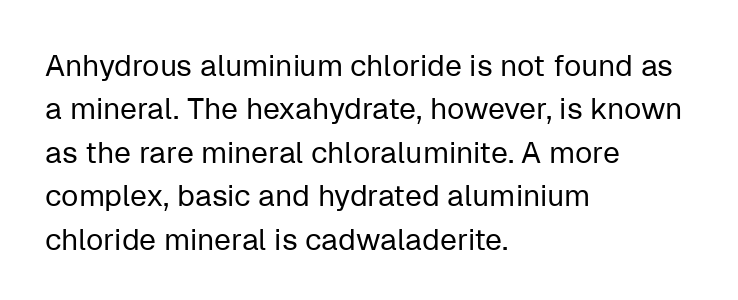
A student would call this left alignment; a typographer would say flush left, rag right. The face used here is proportionally spaced, like ordinary book or web type. Inter-character spacing is left at the font's built-in metrics. Summary of weight: not heavy and not bold. Note: no serifs on the glyphs.
